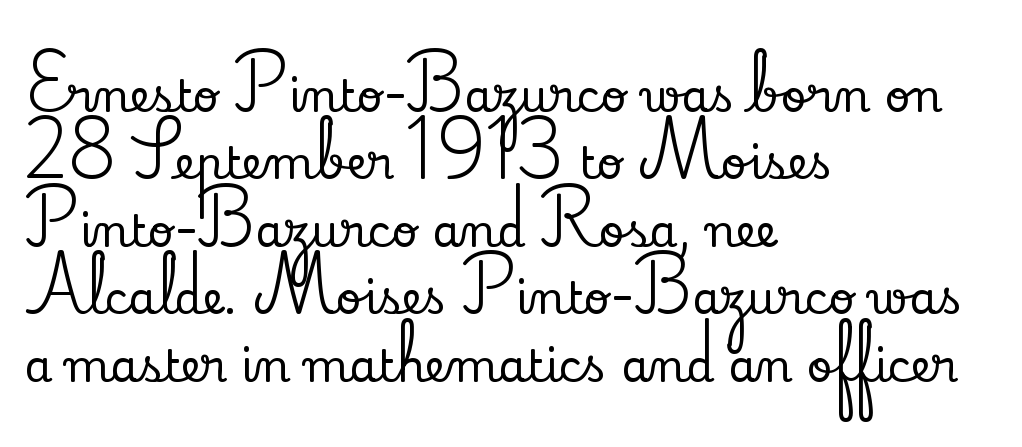
Q: Is the text italic (slanted)? A: No, it is upright.
Q: Is the typeface a serif or a sans-serif typeface? A: Serif.
Q: Is the text underlined? A: No.
Q: How is the paragraph aligned? A: Left-aligned.
Q: Is the spacing between letters normal or unusually wide? A: Normal.
Q: Is the spacing between lines tight, normal or loose? A: Normal.
Q: Width (condensed, normal, or wide)? A: Normal.
Q: Stroke contrast? A: Low.
Q: x-height? A: Small.
Q: Monospaced? A: No.
